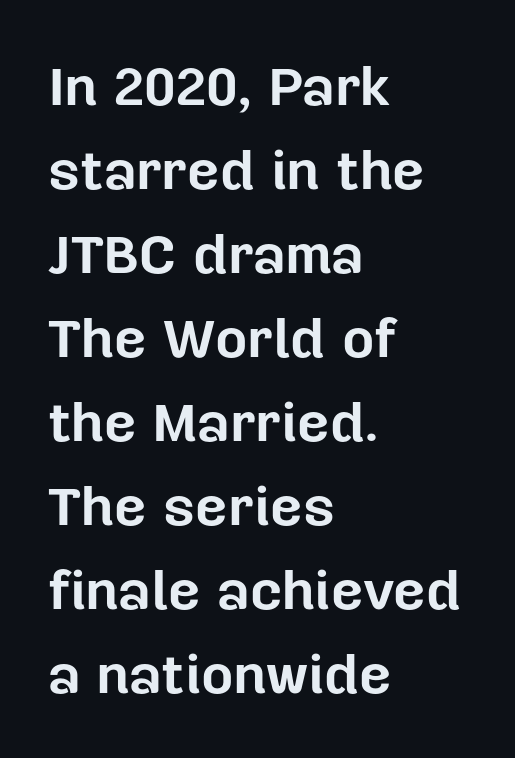
{"serif": "no", "italic": "no", "bold": "yes", "weight": "bold", "width": "normal", "stroke_contrast": "low", "x_height": "medium", "monospaced": "no", "underline": "no", "align": "left", "line_spacing": "normal", "line_spacing_ratio": 1.5, "letter_spacing": "normal", "letter_spacing_em": 0.0, "glyph_px": 56}
